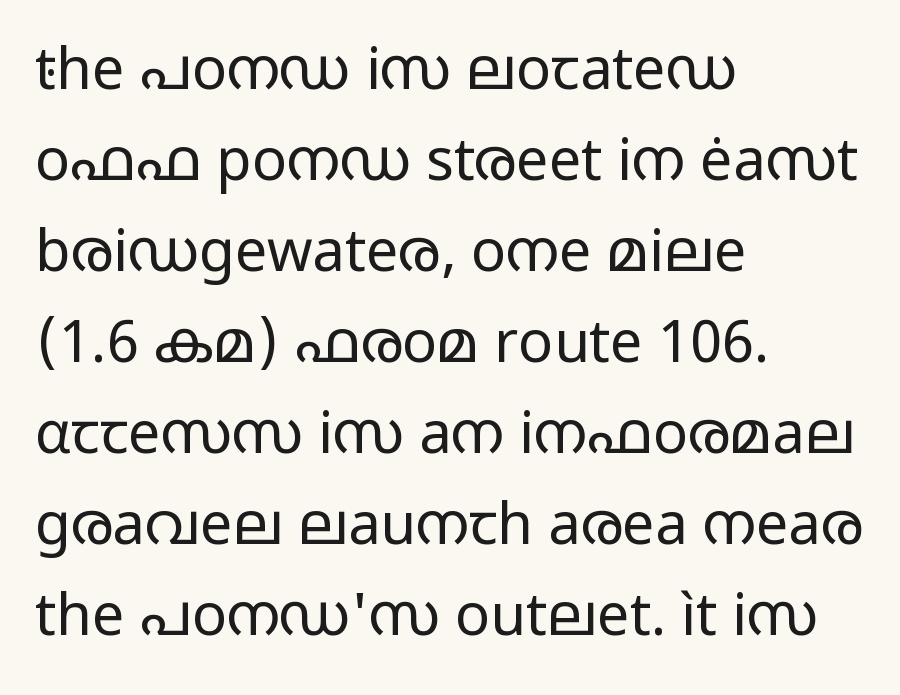
Q: Is the text bold? A: No.
Q: Is the text italic (slanted)? A: No, it is upright.
Q: Is the typeface a serif or a sans-serif typeface? A: Sans-serif.
Q: Is the text underlined? A: No.
Q: How is the paragraph aligned? A: Left-aligned.
Q: Is the spacing between letters normal or unusually wide? A: Normal.
Q: Is the spacing between lines tight, normal or loose? A: Normal.
Q: Width (condensed, normal, or wide)? A: Wide.
Q: Stroke contrast? A: Low.
Q: x-height? A: Medium.
Q: Monospaced? A: No.
